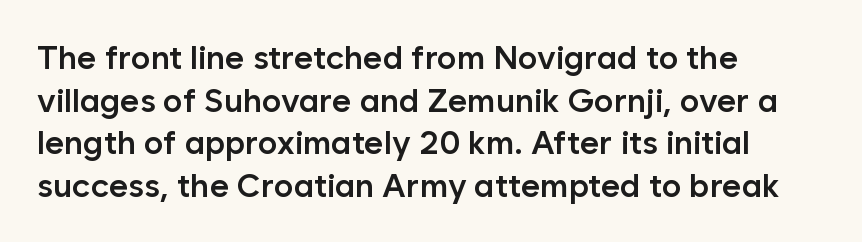
{"serif": "no", "italic": "no", "bold": "semi", "weight": "semibold", "width": "normal", "stroke_contrast": "low", "x_height": "medium", "monospaced": "no", "underline": "no", "align": "left", "line_spacing": "normal", "line_spacing_ratio": 1.29, "letter_spacing": "normal", "letter_spacing_em": 0.0, "glyph_px": 33}
